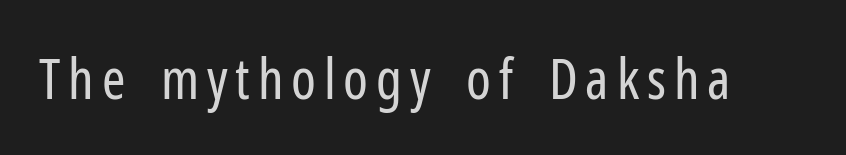
Q: Is the text bold? A: No.
Q: Is the text italic (slanted)? A: No, it is upright.
Q: Is the typeface a serif or a sans-serif typeface? A: Sans-serif.
Q: Is the text underlined? A: No.
Q: Width (condensed, normal, or wide)? A: Condensed.
Q: Stroke contrast? A: Low.
Q: x-height? A: Medium.
Q: Monospaced? A: No.
